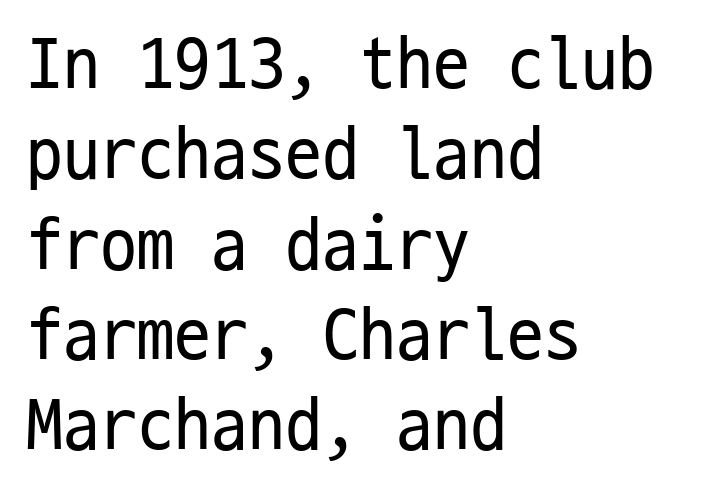
Q: Is the text bold? A: No.
Q: Is the text italic (slanted)? A: No, it is upright.
Q: Is the typeface a serif or a sans-serif typeface? A: Sans-serif.
Q: Is the text underlined? A: No.
Q: How is the paragraph aligned? A: Left-aligned.
Q: Is the spacing between letters normal or unusually wide? A: Normal.
Q: Width (condensed, normal, or wide)? A: Condensed.
Q: Stroke contrast? A: Low.
Q: x-height? A: Medium.
Q: Monospaced? A: Yes.
